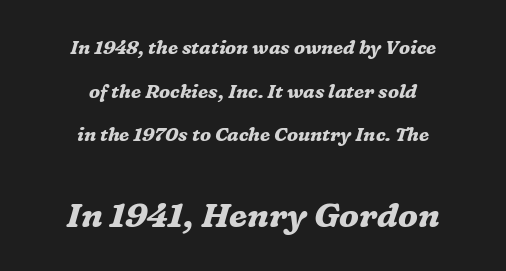
{"serif": "yes", "italic": "yes", "lean": "right", "slant_degrees": 16, "bold": "yes", "weight": "bold", "width": "normal", "stroke_contrast": "medium", "x_height": "medium", "monospaced": "no", "underline": "no", "align": "center", "line_spacing": "loose", "line_spacing_ratio": 2.29, "letter_spacing": "normal", "letter_spacing_em": 0.0, "larger_block": "second", "size_ratio": 1.79, "glyph_px": 34}
